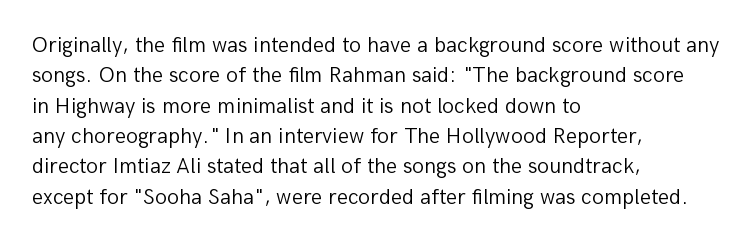
{"italic": "no", "bold": "no", "underline": "no", "align": "left", "line_spacing": "normal", "line_spacing_ratio": 1.38, "letter_spacing": "normal", "letter_spacing_em": 0.0, "glyph_px": 22}
